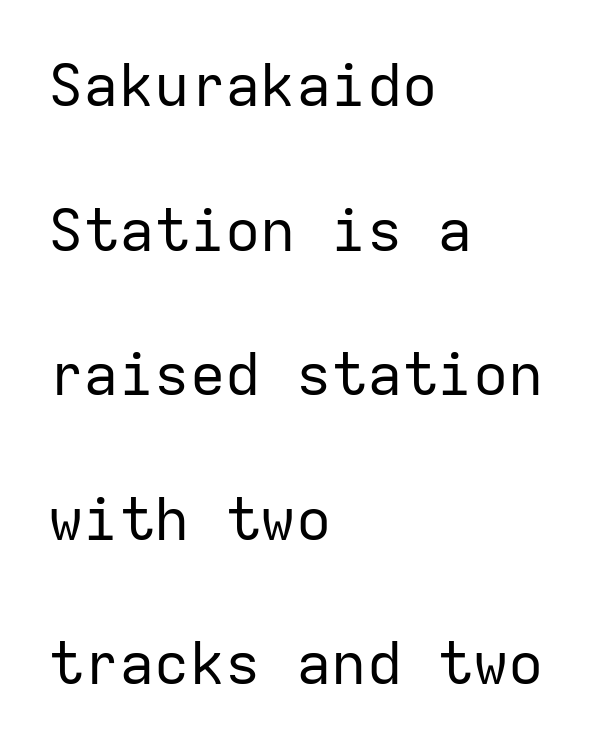
Q: Is the text bold? A: No.
Q: Is the text italic (slanted)? A: No, it is upright.
Q: Is the typeface a serif or a sans-serif typeface? A: Sans-serif.
Q: Is the text underlined? A: No.
Q: How is the paragraph aligned? A: Left-aligned.
Q: Is the spacing between letters normal or unusually wide? A: Normal.
Q: Is the spacing between lines tight, normal or loose? A: Loose.
Q: Width (condensed, normal, or wide)? A: Normal.
Q: Stroke contrast? A: Low.
Q: x-height? A: Medium.
Q: Monospaced? A: Yes.
